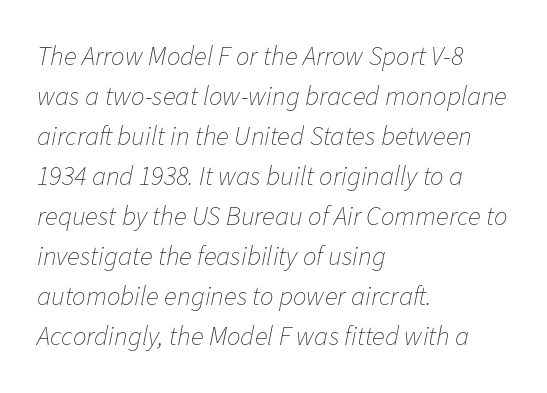
The image shows 27 px text type, italic (leaning right); set left-aligned, normal line spacing (1.48x), normal letter spacing, not underlined.
